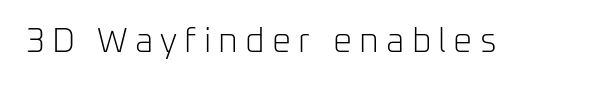
{"serif": "no", "italic": "no", "bold": "no", "weight": "light", "width": "normal", "stroke_contrast": "low", "x_height": "medium", "monospaced": "no", "underline": "no", "letter_spacing": "wide", "letter_spacing_em": 0.21, "glyph_px": 34}
